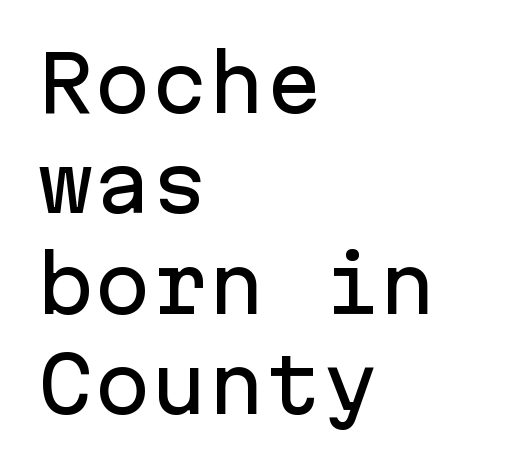
Compared with a centered layout, this one pins lines to the left instead. Vertical spacing — default. The designer went with a sans here, leaving each stem footless. These lines are rendered in a fixed-pitch font. Anything drawn beneath the words? Only blank space. In terms of posture, this sample is upright.
